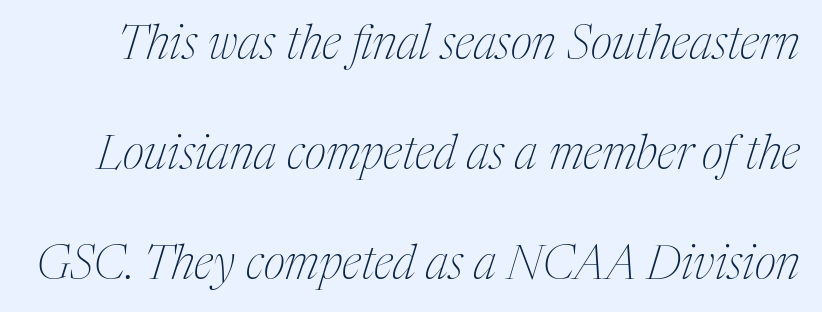
The image shows 47 px thin, condensed serif type, italic (leaning right); set loose line spacing (2.34x), normal letter spacing, not underlined; medium stroke contrast and a medium x-height.
